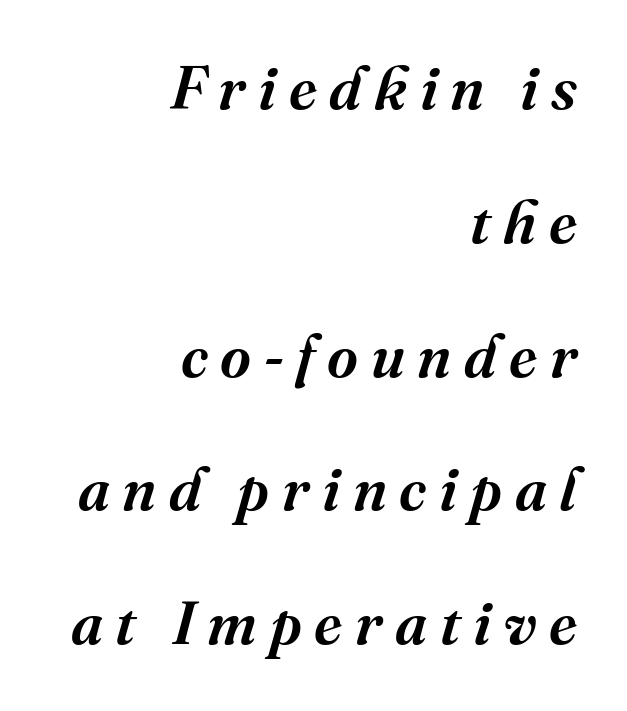
The image shows 60 px serif type, italic (leaning right); set right-aligned, loose line spacing (2.23x), unusually wide letter spacing (+0.21 em), not underlined; medium stroke contrast and a medium x-height.
